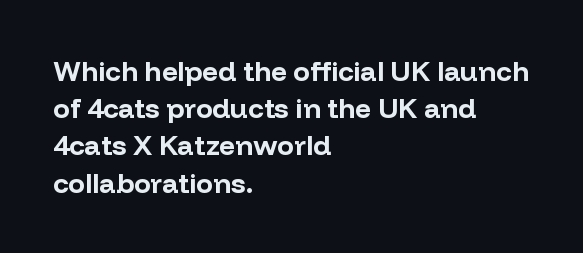
Caption: bold face, heavy strokes. Reading down the column, the eye jumps a familiar distance to each next line. Do the characters align in a grid? No, the font is proportional. Honestly, there is no underline to notice here at all. Italic: no, the glyphs are upright roman.
